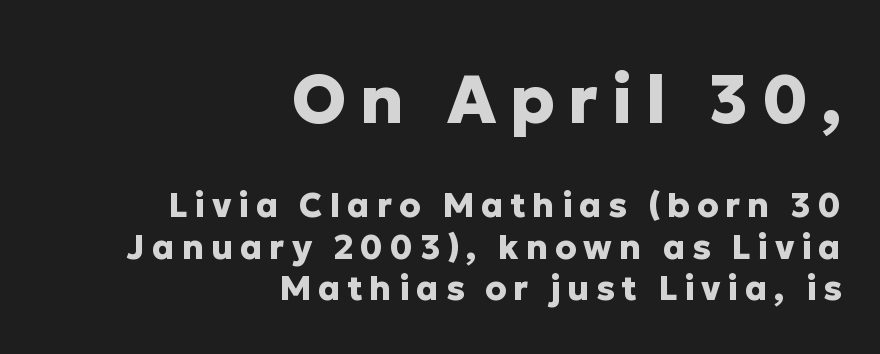
{"serif": "no", "italic": "no", "bold": "yes", "weight": "heavy", "width": "normal", "stroke_contrast": "low", "x_height": "medium", "monospaced": "no", "underline": "no", "align": "right", "line_spacing_ratio": 1.22, "letter_spacing": "wide", "letter_spacing_em": 0.2, "larger_block": "first", "size_ratio": 1.97, "glyph_px": 67}
